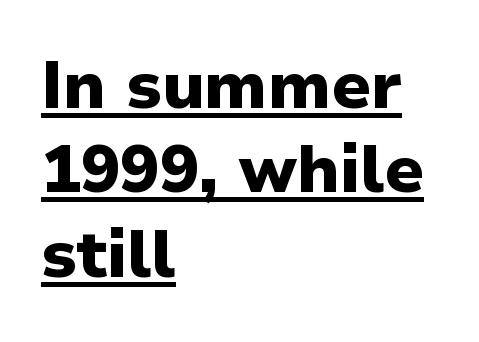
In CSS terms this would be text-align: left. Each word holds together tightly as a unit, with standard inter-letter gaps. Is there much room between lines? A standard amount, neither cramped nor airy. The passage shown is typed in a proportional face where columns would drift. The lettering is marked with a stroke running underneath it.
